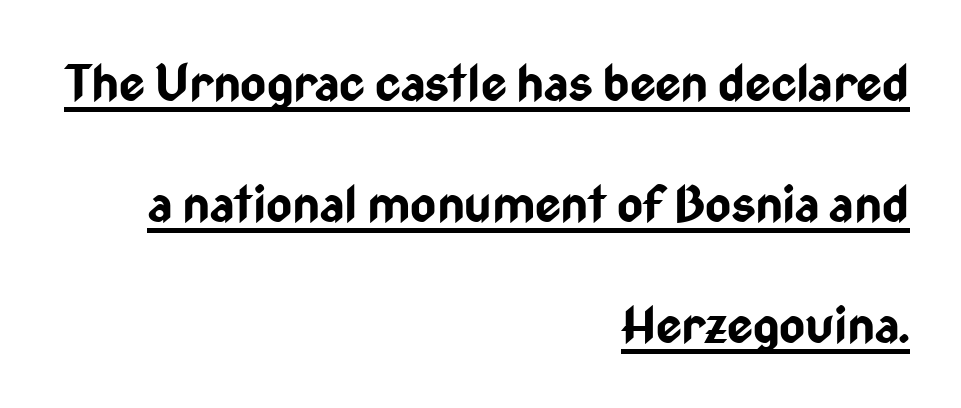
{"serif": "no", "italic": "no", "bold": "yes", "weight": "bold", "width": "condensed", "stroke_contrast": "low", "x_height": "medium", "monospaced": "no", "underline": "yes", "align": "right", "line_spacing": "loose", "line_spacing_ratio": 2.42, "letter_spacing": "normal", "letter_spacing_em": 0.0, "glyph_px": 50}
